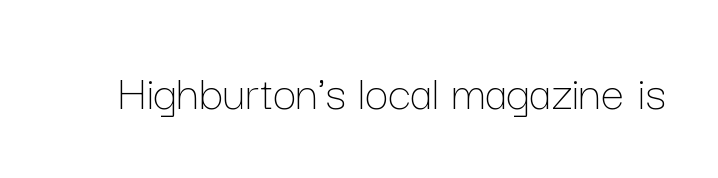
Characters follow at the spacing the type designer built in. You could not count columns in this text — the font is proportionally spaced. No word sits above an underline. Posture: vertical. Stems and bowls with no extra thickness — not bold.
